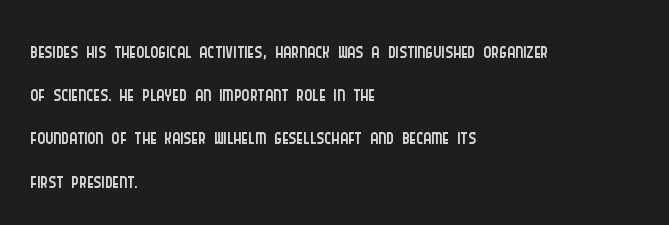
Letters rest on an invisible, unmarked baseline. This rendering employs a face without finishing strokes, i.e., a sans-serif. Varying glyph widths throughout — classic text-font behaviour. Notice how descenders clear the ascenders below comfortably — that's standard leading. The strokes carry an ordinary text weight at most.
